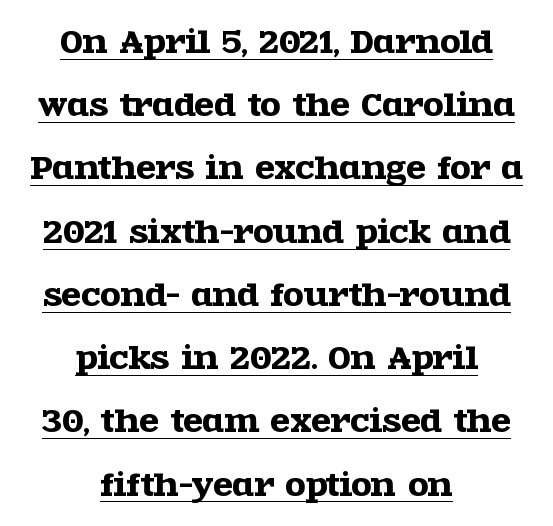
Q: Is the text italic (slanted)? A: No, it is upright.
Q: Is the typeface a serif or a sans-serif typeface? A: Serif.
Q: Is the text underlined? A: Yes.
Q: How is the paragraph aligned? A: Centered.
Q: Is the spacing between letters normal or unusually wide? A: Normal.
Q: Is the spacing between lines tight, normal or loose? A: Loose.
Q: Width (condensed, normal, or wide)? A: Wide.
Q: x-height? A: Large.
Q: Monospaced? A: No.
